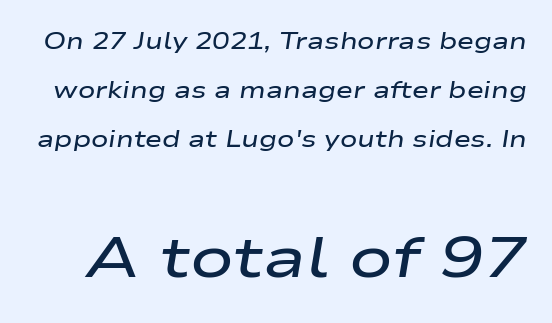
The image shows 58 px semibold, wide type, italic (leaning right); set loose line spacing (2.12x), normal letter spacing, not underlined; the second (bottom) block is 2.52x larger; low stroke contrast and a medium x-height.
